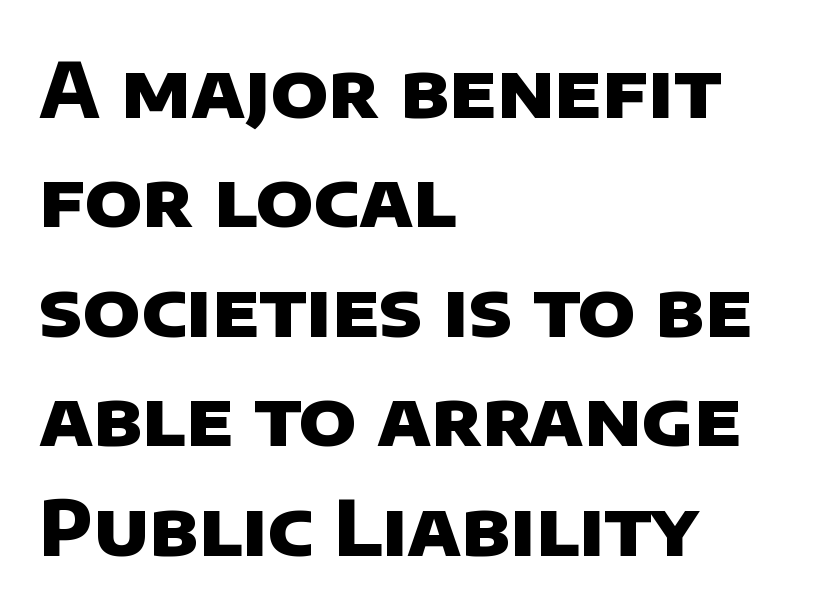
The image shows 76 px heavy sans-serif type; set left-aligned, normal line spacing (1.44x), normal letter spacing, not underlined; low stroke contrast and a large x-height.
